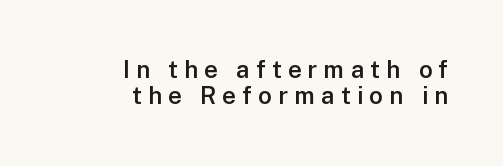
The strip under each line holds only bare page. Leading is clearly below the norm, producing a dense column. The lettering holds an erect, upright posture throughout. Leftover space on each line is placed entirely before the opening word.
